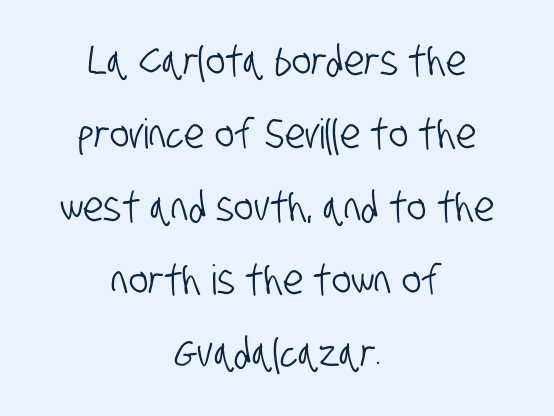
Q: Is the typeface a serif or a sans-serif typeface? A: Sans-serif.
Q: Is the text underlined? A: No.
Q: How is the paragraph aligned? A: Centered.
Q: Is the spacing between letters normal or unusually wide? A: Normal.
Q: Width (condensed, normal, or wide)? A: Condensed.
Q: Stroke contrast? A: Low.
Q: x-height? A: Large.
Q: Monospaced? A: No.
